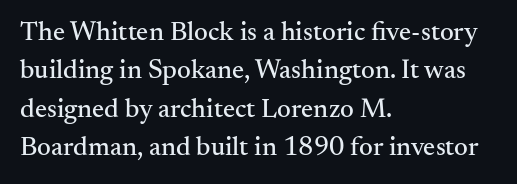
Q: Is the text italic (slanted)? A: No, it is upright.
Q: Is the text underlined? A: No.
Q: How is the paragraph aligned? A: Left-aligned.
Q: Is the spacing between letters normal or unusually wide? A: Normal.
Q: Is the spacing between lines tight, normal or loose? A: Normal.
